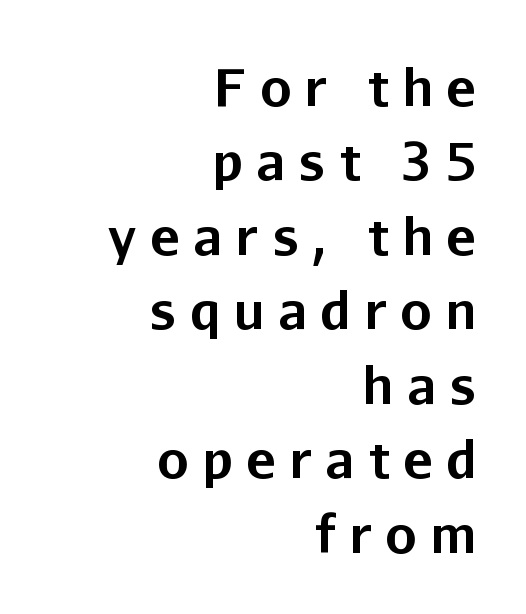
The image shows 50 px bold sans-serif type, upright; set right-aligned, normal line spacing (1.49x), unusually wide letter spacing (+0.27 em), not underlined; low stroke contrast and a medium x-height.
